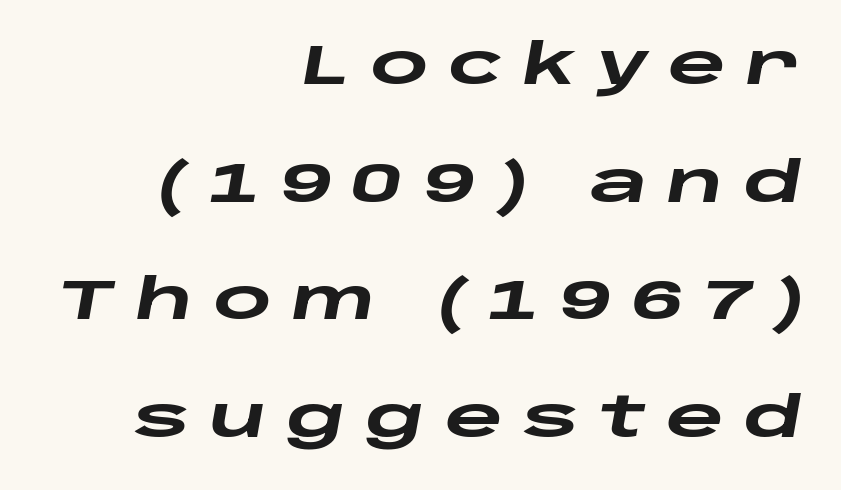
Q: Is the text bold? A: Yes.
Q: Is the text italic (slanted)? A: Yes, it leans right by about 10 degrees.
Q: Is the text underlined? A: No.
Q: How is the paragraph aligned? A: Right-aligned.
Q: Is the spacing between letters normal or unusually wide? A: Unusually wide.
Q: Is the spacing between lines tight, normal or loose? A: Loose.
Q: Width (condensed, normal, or wide)? A: Wide.
Q: Stroke contrast? A: Low.
Q: x-height? A: Large.
Q: Monospaced? A: No.
